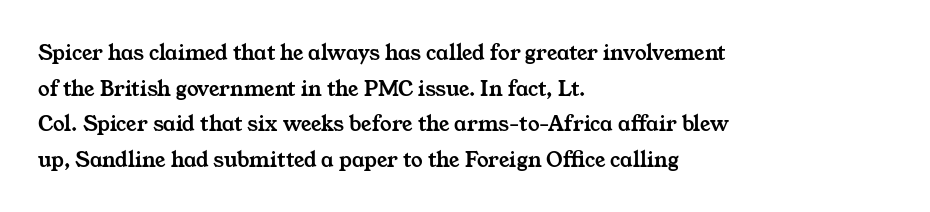
One-word summary of the alignment: left. The face used here is rendered with its standard letterfit. Does the leading feel generous? No, just average. Just letters on the line, the space beneath them empty.
